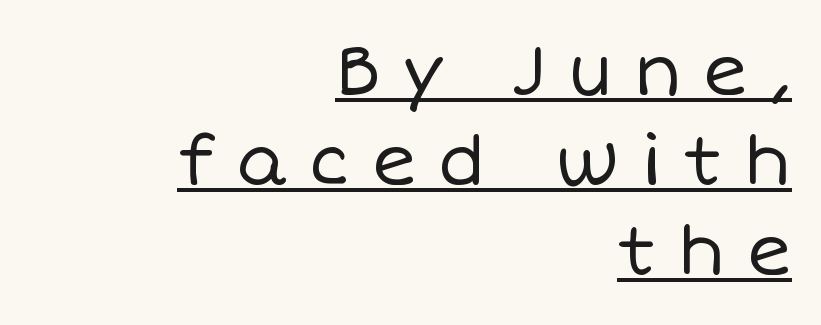
The image shows 68 px regular-weight type, upright; set right-aligned, normal line spacing (1.32x), unusually wide letter spacing (+0.32 em), underlined; low stroke contrast and a large x-height.
